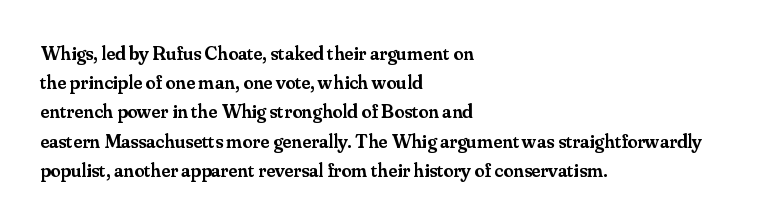
Q: Is the text bold? A: Semi-bold.
Q: Is the text italic (slanted)? A: No, it is upright.
Q: Is the text underlined? A: No.
Q: How is the paragraph aligned? A: Left-aligned.
Q: Is the spacing between letters normal or unusually wide? A: Normal.
Q: Is the spacing between lines tight, normal or loose? A: Normal.
